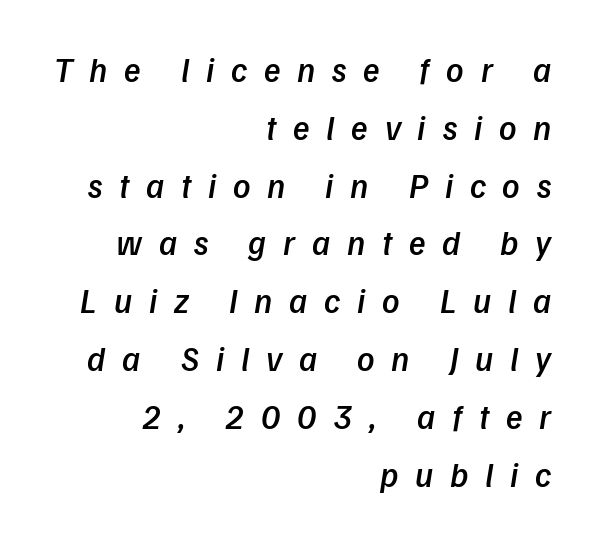
Q: Is the text bold? A: Semi-bold.
Q: Is the text italic (slanted)? A: Yes, it leans right by about 9 degrees.
Q: Is the text underlined? A: No.
Q: How is the paragraph aligned? A: Right-aligned.
Q: Is the spacing between letters normal or unusually wide? A: Unusually wide.
Q: Is the spacing between lines tight, normal or loose? A: Normal.
Q: Width (condensed, normal, or wide)? A: Normal.
Q: Stroke contrast? A: Low.
Q: x-height? A: Medium.
Q: Monospaced? A: No.
